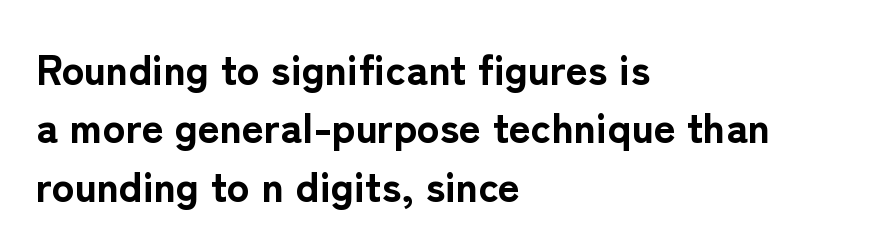
Q: Is the text bold? A: Yes.
Q: Is the text italic (slanted)? A: No, it is upright.
Q: Is the typeface a serif or a sans-serif typeface? A: Sans-serif.
Q: Is the text underlined? A: No.
Q: How is the paragraph aligned? A: Left-aligned.
Q: Is the spacing between letters normal or unusually wide? A: Normal.
Q: Is the spacing between lines tight, normal or loose? A: Normal.
Q: Width (condensed, normal, or wide)? A: Normal.
Q: Stroke contrast? A: Low.
Q: x-height? A: Medium.
Q: Monospaced? A: No.
